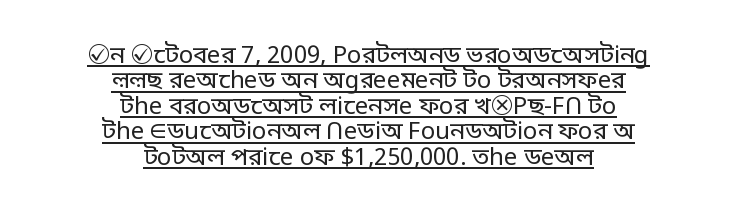
{"italic": "no", "bold": "no", "underline": "yes", "align": "center", "line_spacing": "tight", "line_spacing_ratio": 1.06, "letter_spacing": "normal", "letter_spacing_em": 0.0, "glyph_px": 24}
